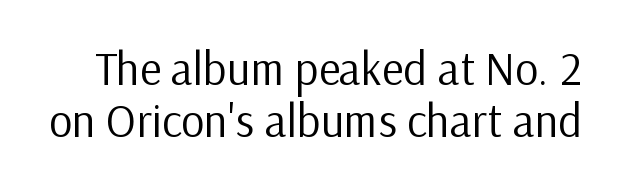
Examine the stroke ends and you'll find no serifs. A quiet, ordinary-to-light weight characterises the typeface. The passage shown is typed in a proportional face where columns would drift. Glyph-to-glyph distance matches everyday printed text.
